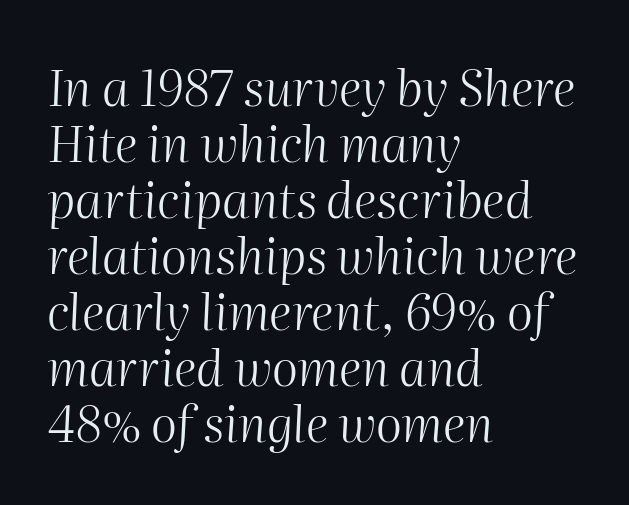
Is the type heavy? It reads as light-to-regular instead. The typography opts for an oblique posture over an upright one. Horizontal alignment here is leftward, the default for most running prose. Nobody drew a line under any word here. Students, note that the glyphs here touch the page at normal intervals. One glance says dense: line gaps are narrower than usual.
